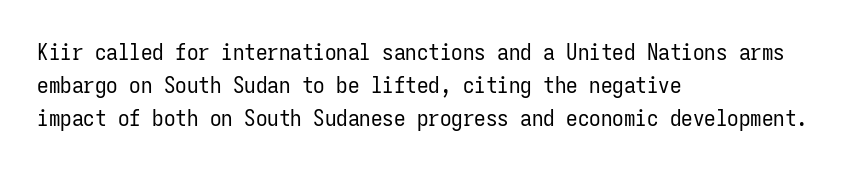
Honestly, the row spacing looks completely unremarkable. Caption: face not bold, strokes unweighted. Posture: vertical. This rendering features lettering with no underline. The setting favours the left margin, as ordinary paragraphs usually do.
